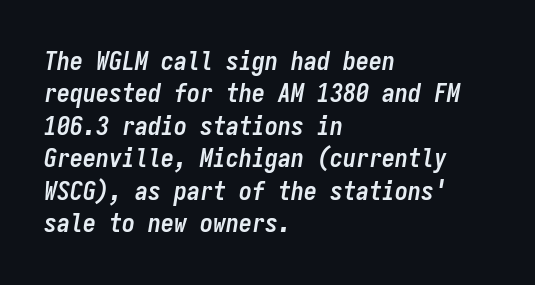
{"italic": "yes", "lean": "right", "slant_degrees": 9, "bold": "yes", "underline": "no", "align": "left", "line_spacing": "normal", "line_spacing_ratio": 1.25, "letter_spacing": "normal", "letter_spacing_em": 0.0, "glyph_px": 26}
